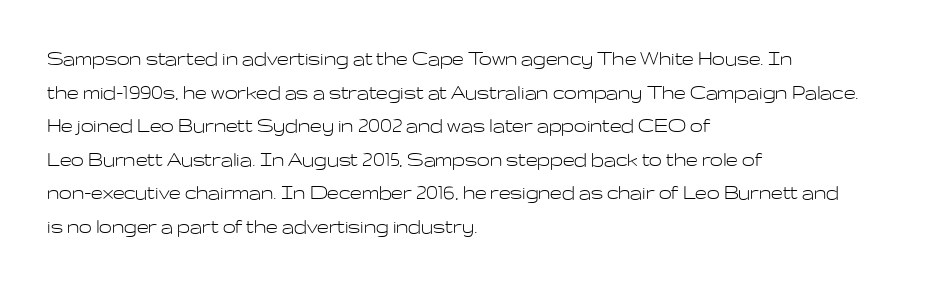
Q: Is the text bold? A: No.
Q: Is the text italic (slanted)? A: No, it is upright.
Q: Is the text underlined? A: No.
Q: How is the paragraph aligned? A: Left-aligned.
Q: Is the spacing between letters normal or unusually wide? A: Normal.
Q: Is the spacing between lines tight, normal or loose? A: Normal.
